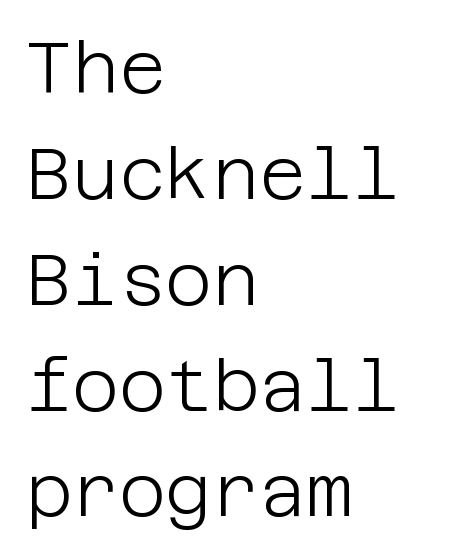
Q: Is the text bold? A: No.
Q: Is the text italic (slanted)? A: No, it is upright.
Q: Is the typeface a serif or a sans-serif typeface? A: Sans-serif.
Q: Is the text underlined? A: No.
Q: How is the paragraph aligned? A: Left-aligned.
Q: Is the spacing between letters normal or unusually wide? A: Normal.
Q: Is the spacing between lines tight, normal or loose? A: Normal.
Q: Width (condensed, normal, or wide)? A: Normal.
Q: Stroke contrast? A: Low.
Q: x-height? A: Large.
